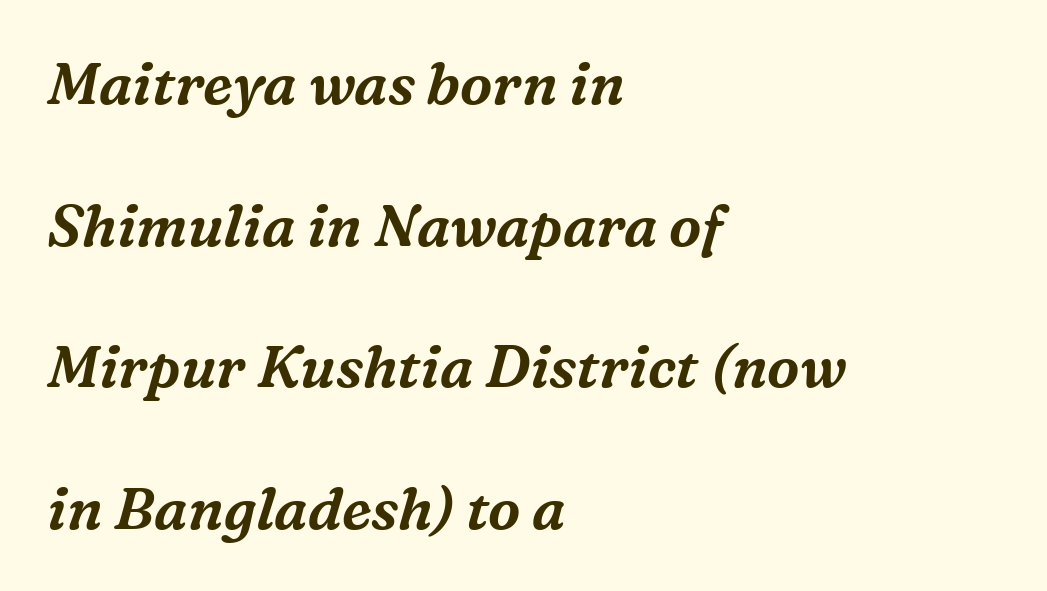
Q: Is the text italic (slanted)? A: Yes, it leans right by about 16 degrees.
Q: Is the typeface a serif or a sans-serif typeface? A: Serif.
Q: Is the text underlined? A: No.
Q: How is the paragraph aligned? A: Left-aligned.
Q: Is the spacing between letters normal or unusually wide? A: Normal.
Q: Is the spacing between lines tight, normal or loose? A: Loose.
Q: Width (condensed, normal, or wide)? A: Normal.
Q: Stroke contrast? A: Medium.
Q: x-height? A: Medium.
Q: Monospaced? A: No.
